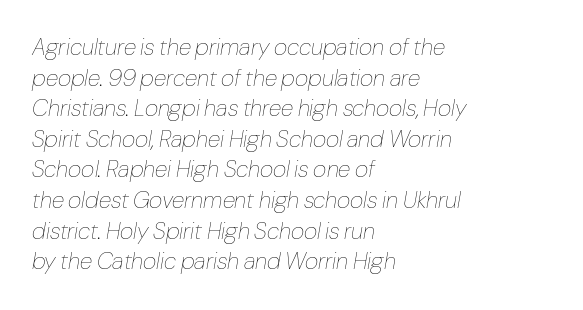
The image shows 23 px text type, italic (leaning right); set left-aligned, normal line spacing (1.33x), normal letter spacing, not underlined.
